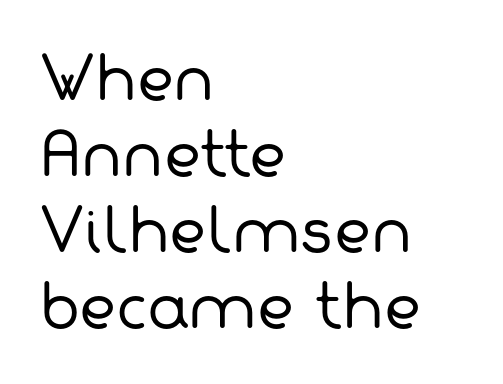
The image shows 58 px regular-weight sans-serif type; set left-aligned, normal line spacing (1.31x), normal letter spacing, not underlined; low stroke contrast and a medium x-height.
